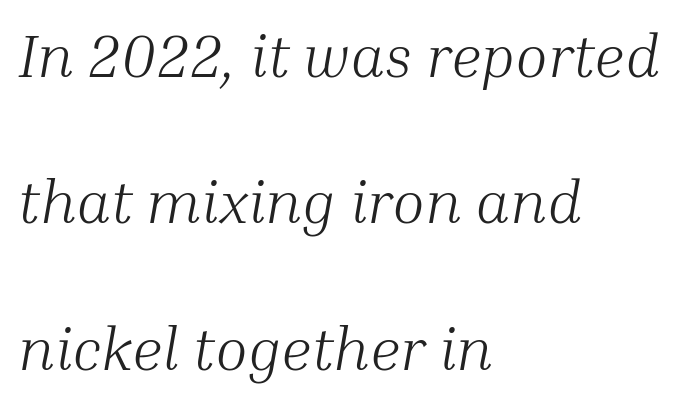
Q: Is the text bold? A: No.
Q: Is the text italic (slanted)? A: Yes, it leans right by about 10 degrees.
Q: Is the typeface a serif or a sans-serif typeface? A: Serif.
Q: Is the text underlined? A: No.
Q: How is the paragraph aligned? A: Left-aligned.
Q: Is the spacing between letters normal or unusually wide? A: Normal.
Q: Is the spacing between lines tight, normal or loose? A: Loose.
Q: Width (condensed, normal, or wide)? A: Normal.
Q: Stroke contrast? A: Medium.
Q: x-height? A: Medium.
Q: Monospaced? A: No.
